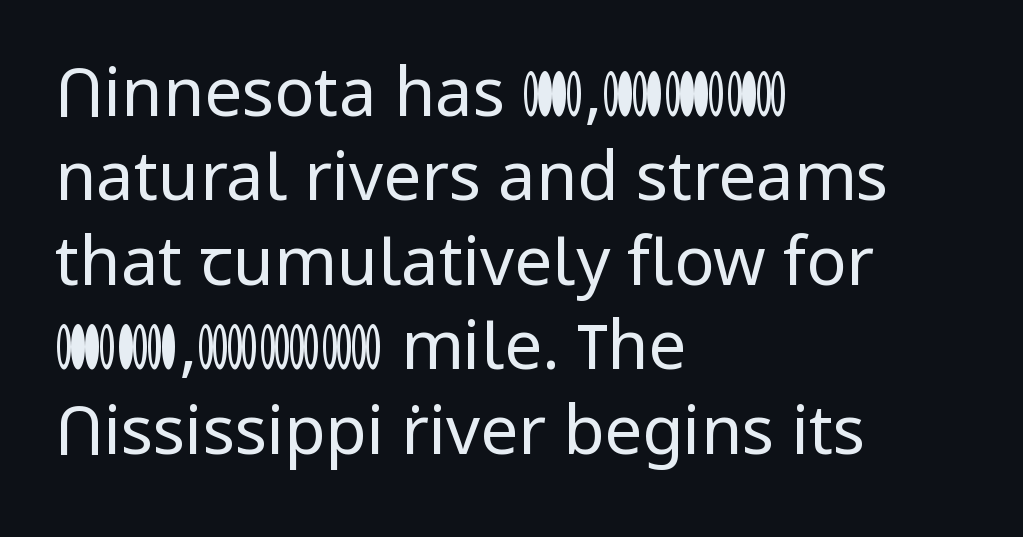
{"serif": "no", "italic": "no", "bold": "no", "weight": "regular", "width": "normal", "stroke_contrast": "low", "x_height": "medium", "monospaced": "no", "underline": "no", "align": "left", "line_spacing": "normal", "line_spacing_ratio": 1.26, "letter_spacing": "normal", "letter_spacing_em": 0.0, "glyph_px": 67}
